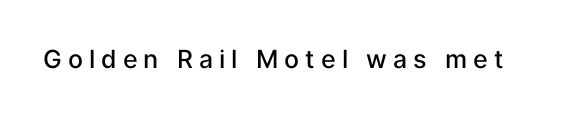
The image shows 25 px text type, upright; set unusually wide letter spacing (+0.24 em), not underlined.
